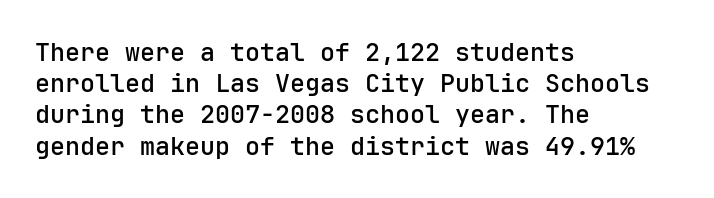
Q: Is the text italic (slanted)? A: No, it is upright.
Q: Is the text underlined? A: No.
Q: How is the paragraph aligned? A: Left-aligned.
Q: Is the spacing between letters normal or unusually wide? A: Normal.
Q: Is the spacing between lines tight, normal or loose? A: Normal.
